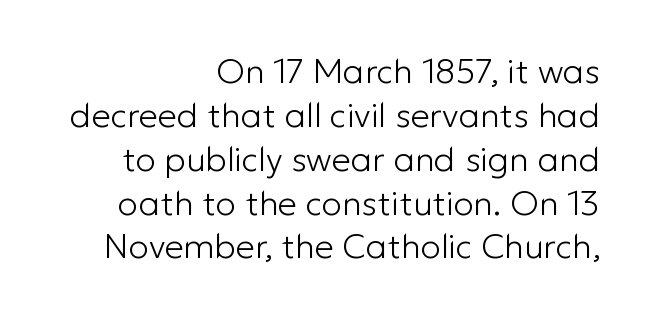
The rag falls on the left side of this text block. No letter is thick-stroked: the sample isn't bold. Character widths vary here, with narrow letters taking less room than wide ones. The leading is moderate, giving the passage an even texture. Check under the words: just untouched page. Unlike a traditional serif, this face leaves its strokes unadorned.
